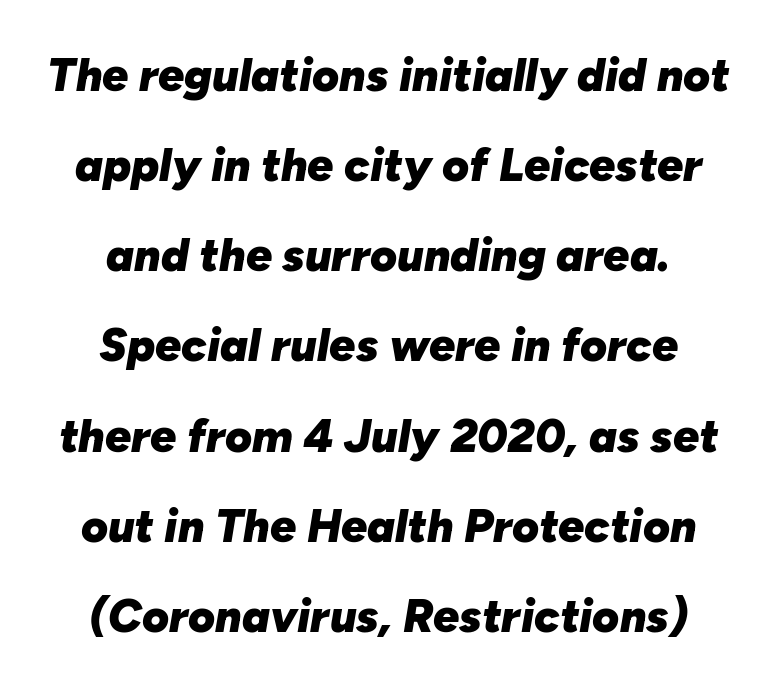
The line-height multiplier appears high, well above default. Notice how the passage keeps no hard edge, just a central spine. Do the characters align in a grid? No, the font is proportional. These lines keep a tight, regular rhythm from letter to letter. No word sits above an underline.
